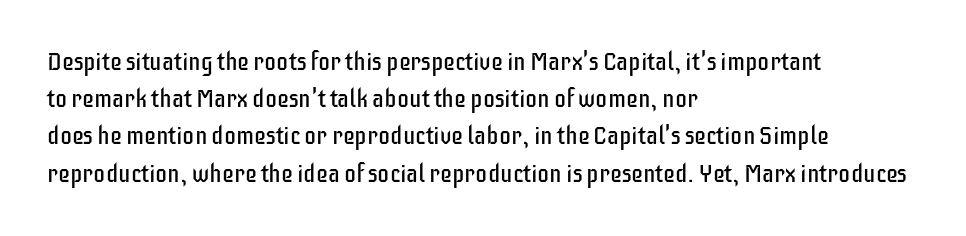
{"italic": "no", "bold": "no", "underline": "no", "align": "left", "line_spacing": "normal", "line_spacing_ratio": 1.55, "letter_spacing": "normal", "letter_spacing_em": 0.0, "glyph_px": 24}
